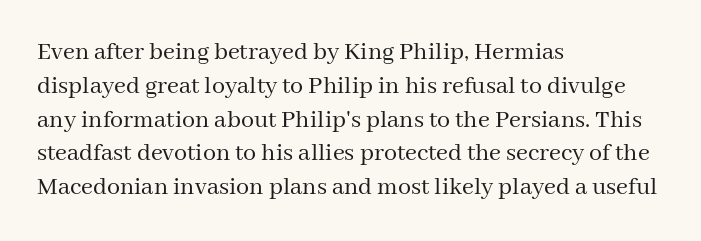
The image shows 26 px text type, upright; set left-aligned, normal line spacing (1.3x), normal letter spacing, not underlined.
